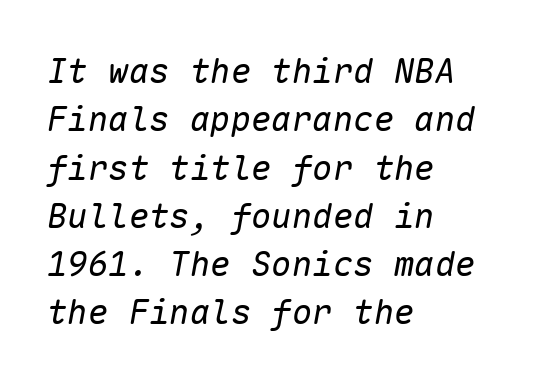
The image shows 34 px regular-weight type, italic (leaning right), monospaced; set left-aligned, normal line spacing (1.42x), normal letter spacing, not underlined; low stroke contrast and a medium x-height.
